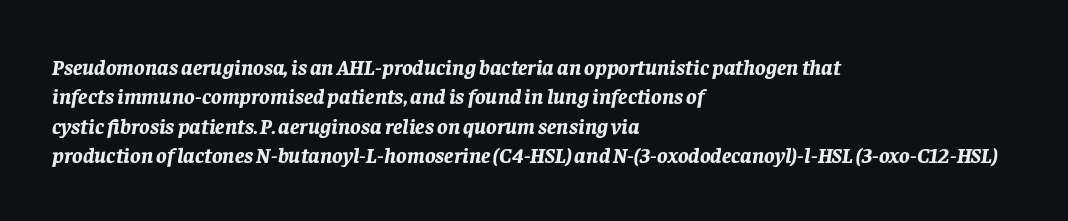
Q: Is the text bold? A: Yes.
Q: Is the text italic (slanted)? A: Yes, it leans right by about 8 degrees.
Q: Is the text underlined? A: No.
Q: How is the paragraph aligned? A: Left-aligned.
Q: Is the spacing between letters normal or unusually wide? A: Normal.
Q: Is the spacing between lines tight, normal or loose? A: Normal.
